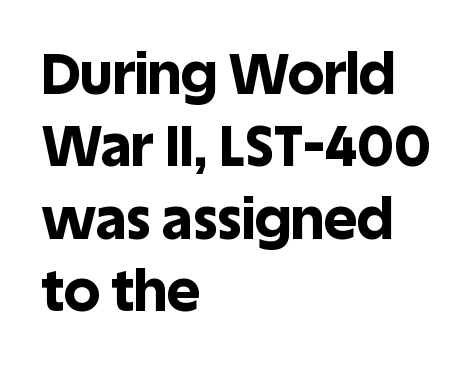
The image shows 57 px bold sans-serif type, upright; set left-aligned, normal line spacing (1.27x), normal letter spacing, not underlined; a large x-height.
